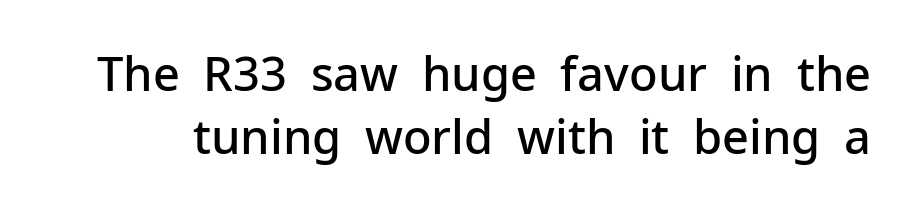
The image shows 47 px semibold sans-serif type, upright; set normal line spacing (1.34x), normal letter spacing, not underlined; low stroke contrast and a medium x-height.
